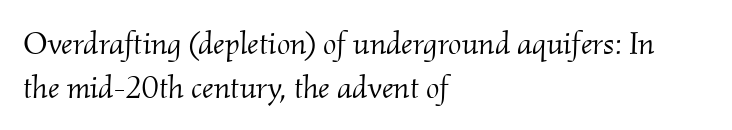
Q: Is the text bold? A: No.
Q: Is the text italic (slanted)? A: Yes, it leans right by about 2 degrees.
Q: Is the typeface a serif or a sans-serif typeface? A: Serif.
Q: Is the text underlined? A: No.
Q: How is the paragraph aligned? A: Left-aligned.
Q: Is the spacing between letters normal or unusually wide? A: Normal.
Q: Is the spacing between lines tight, normal or loose? A: Normal.
Q: Width (condensed, normal, or wide)? A: Normal.
Q: Stroke contrast? A: Medium.
Q: x-height? A: Small.
Q: Monospaced? A: No.
